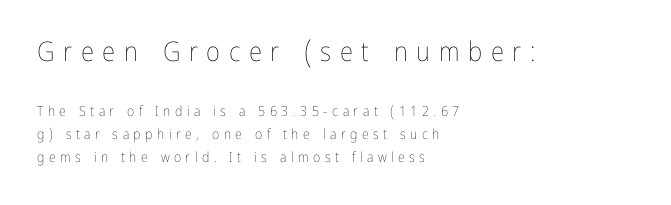
{"italic": "no", "bold": "no", "underline": "no", "align": "left", "line_spacing": "normal", "line_spacing_ratio": 1.64, "letter_spacing": "wide", "letter_spacing_em": 0.32, "larger_block": "first", "size_ratio": 1.93, "glyph_px": 27}
